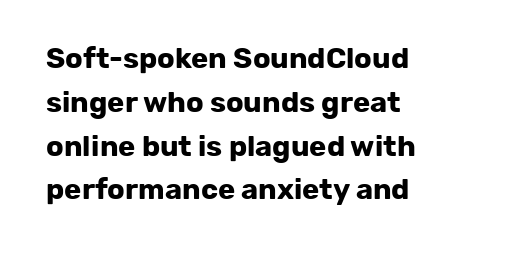
The image shows 29 px bold sans-serif type, upright; set left-aligned, normal line spacing (1.51x), normal letter spacing, not underlined; low stroke contrast and a medium x-height.
